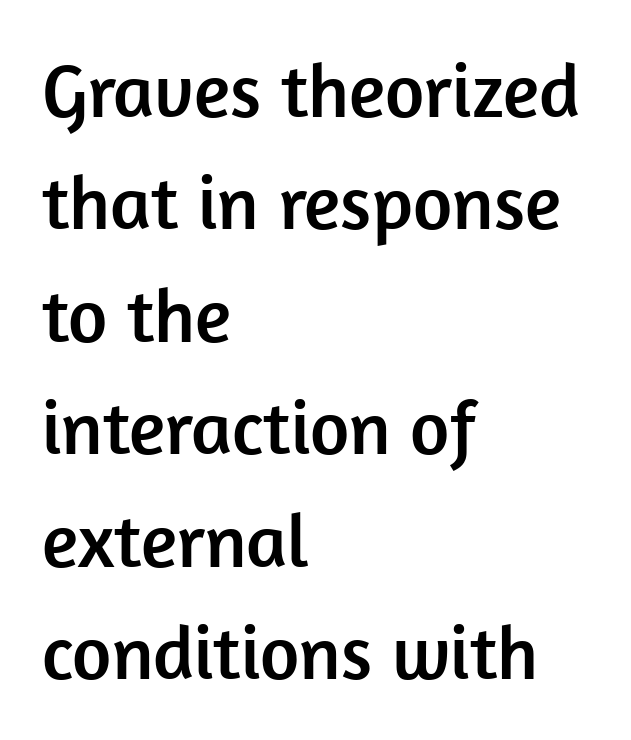
Q: Is the text italic (slanted)? A: No, it is upright.
Q: Is the typeface a serif or a sans-serif typeface? A: Sans-serif.
Q: Is the text underlined? A: No.
Q: How is the paragraph aligned? A: Left-aligned.
Q: Is the spacing between letters normal or unusually wide? A: Normal.
Q: Is the spacing between lines tight, normal or loose? A: Normal.
Q: Width (condensed, normal, or wide)? A: Normal.
Q: Stroke contrast? A: Low.
Q: x-height? A: Medium.
Q: Monospaced? A: No.
